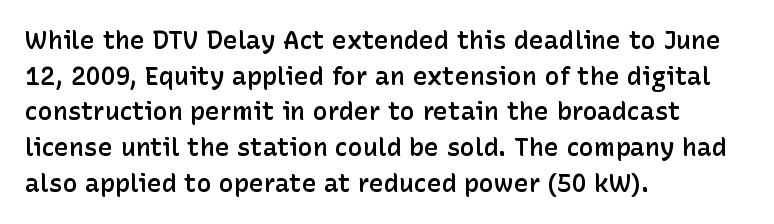
The image shows 25 px text type, upright; set left-aligned, normal line spacing (1.43x), normal letter spacing, not underlined.
